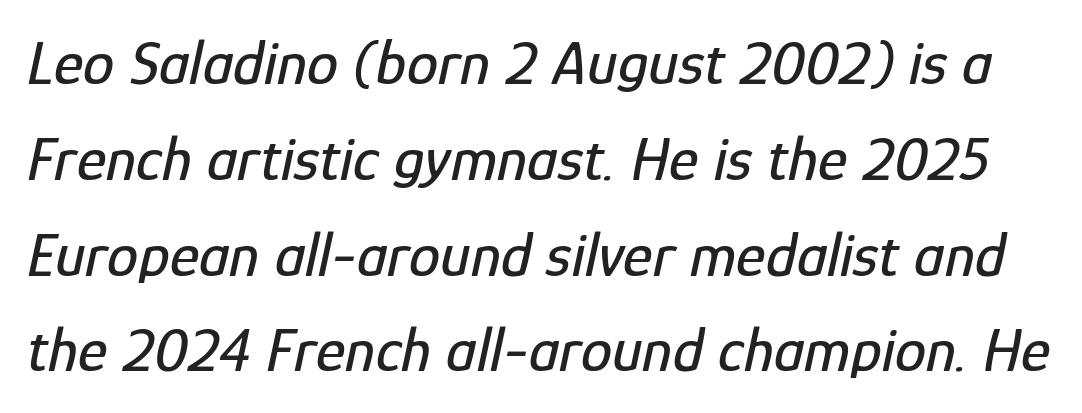
{"italic": "yes", "lean": "right", "slant_degrees": 12, "width": "condensed", "stroke_contrast": "low", "x_height": "medium", "monospaced": "no", "underline": "no", "line_spacing": "normal", "line_spacing_ratio": 1.52, "letter_spacing": "normal", "letter_spacing_em": 0.0, "glyph_px": 63}
